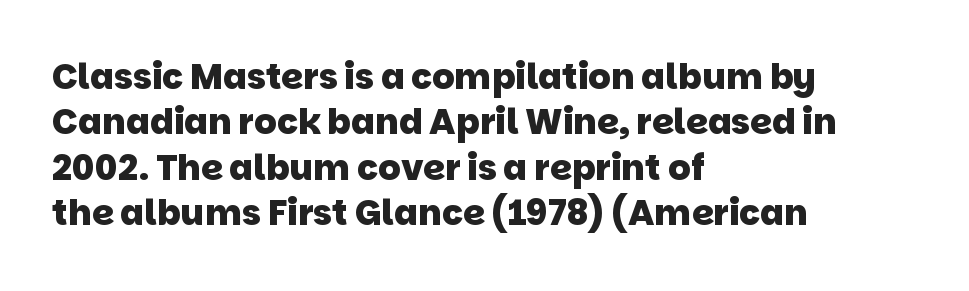
{"serif": "no", "bold": "yes", "weight": "heavy", "width": "normal", "stroke_contrast": "low", "x_height": "large", "monospaced": "no", "underline": "no", "align": "left", "line_spacing": "normal", "line_spacing_ratio": 1.3, "letter_spacing": "normal", "letter_spacing_em": 0.0, "glyph_px": 35}
